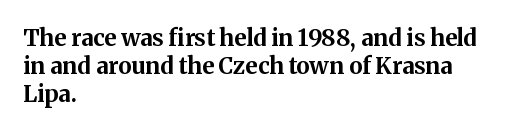
{"italic": "no", "bold": "yes", "underline": "no", "align": "left", "line_spacing_ratio": 1.22, "letter_spacing": "normal", "letter_spacing_em": 0.0, "glyph_px": 23}
